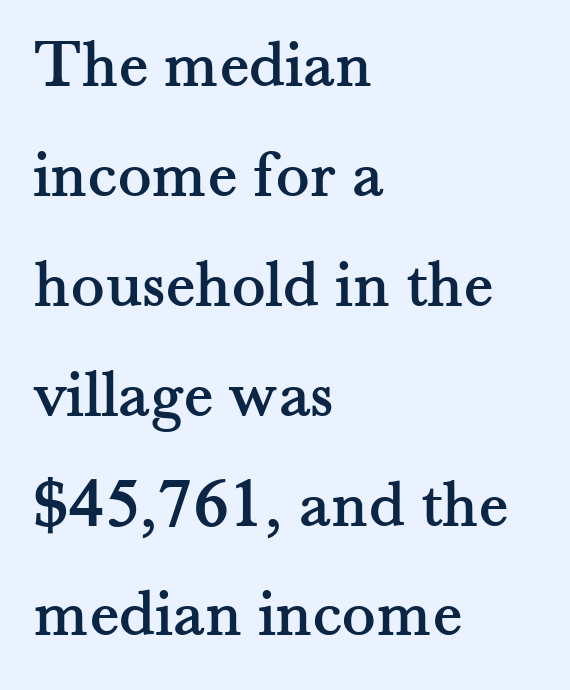
Q: Is the text italic (slanted)? A: No, it is upright.
Q: Is the typeface a serif or a sans-serif typeface? A: Serif.
Q: Is the text underlined? A: No.
Q: How is the paragraph aligned? A: Left-aligned.
Q: Is the spacing between letters normal or unusually wide? A: Normal.
Q: Is the spacing between lines tight, normal or loose? A: Normal.
Q: Width (condensed, normal, or wide)? A: Normal.
Q: Stroke contrast? A: Medium.
Q: x-height? A: Small.
Q: Monospaced? A: No.
